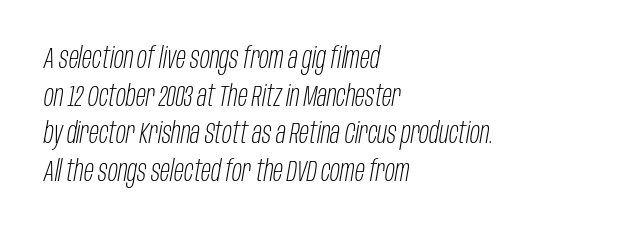
The image shows 29 px light, condensed type, italic (leaning right); set left-aligned, normal line spacing (1.3x), normal letter spacing, not underlined; low stroke contrast and a large x-height.
